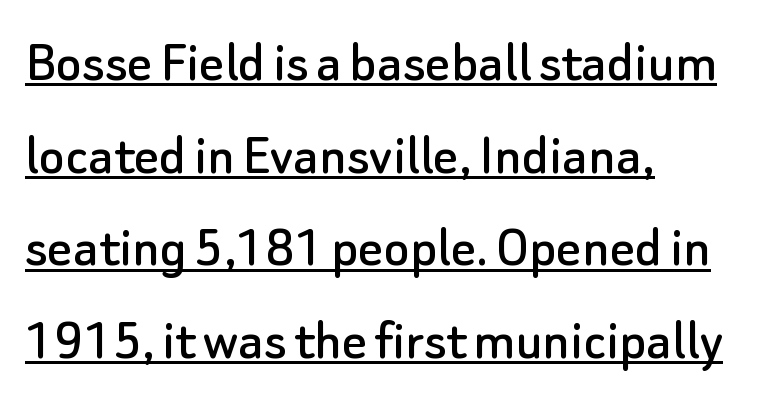
{"serif": "no", "italic": "no", "width": "normal", "stroke_contrast": "low", "x_height": "small", "monospaced": "no", "underline": "yes", "align": "left", "line_spacing": "normal", "line_spacing_ratio": 1.52, "letter_spacing": "normal", "letter_spacing_em": 0.0, "glyph_px": 61}
